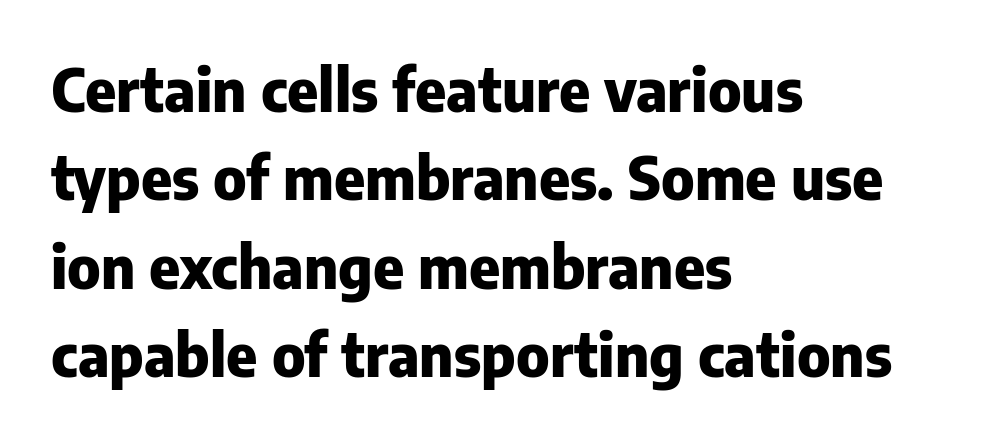
The image shows 59 px heavy sans-serif type, upright; set left-aligned, normal line spacing (1.5x), normal letter spacing, not underlined; low stroke contrast and a medium x-height.
